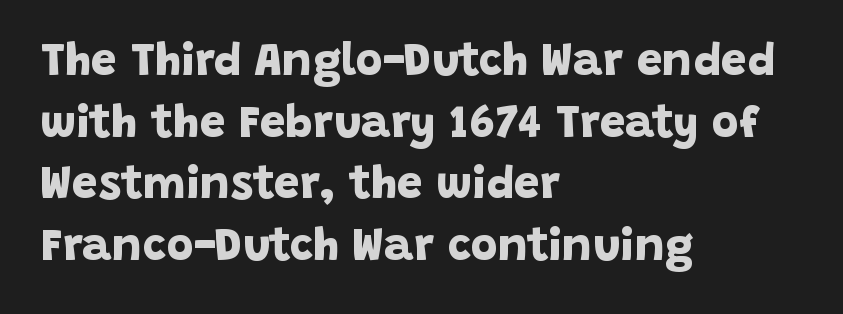
Q: Is the text bold? A: Yes.
Q: Is the typeface a serif or a sans-serif typeface? A: Sans-serif.
Q: Is the text underlined? A: No.
Q: How is the paragraph aligned? A: Left-aligned.
Q: Is the spacing between letters normal or unusually wide? A: Normal.
Q: Is the spacing between lines tight, normal or loose? A: Normal.
Q: Width (condensed, normal, or wide)? A: Normal.
Q: Stroke contrast? A: Low.
Q: x-height? A: Large.
Q: Monospaced? A: No.
